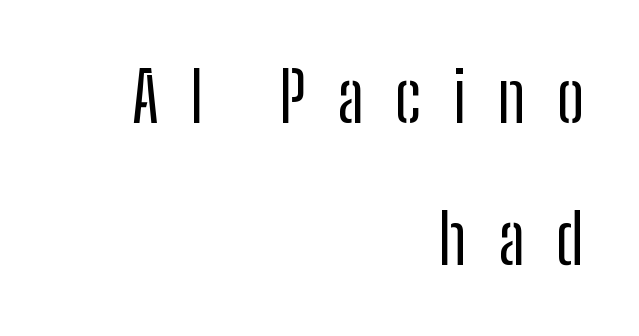
Where is the straight margin? On the right. Varying glyph widths throughout — classic text-font behaviour. Typographically, this falls in the sans-serif category. Bold? No — there's no thickening of the strokes. The strip under each line holds only bare page. The line-height multiplier appears high, well above default.
